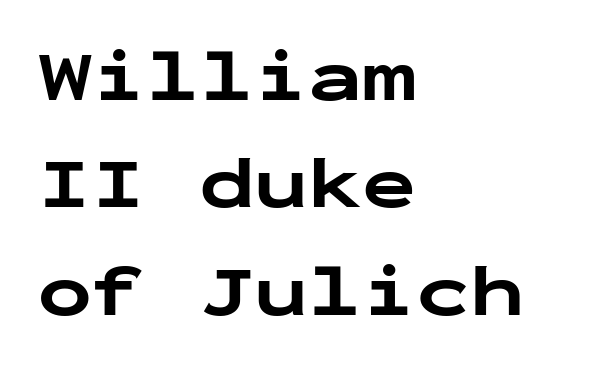
{"serif": "no", "italic": "no", "bold": "yes", "weight": "bold", "width": "wide", "stroke_contrast": "low", "x_height": "medium", "monospaced": "yes", "underline": "no", "align": "left", "line_spacing": "normal", "line_spacing_ratio": 1.49, "letter_spacing": "normal", "letter_spacing_em": 0.0, "glyph_px": 72}
